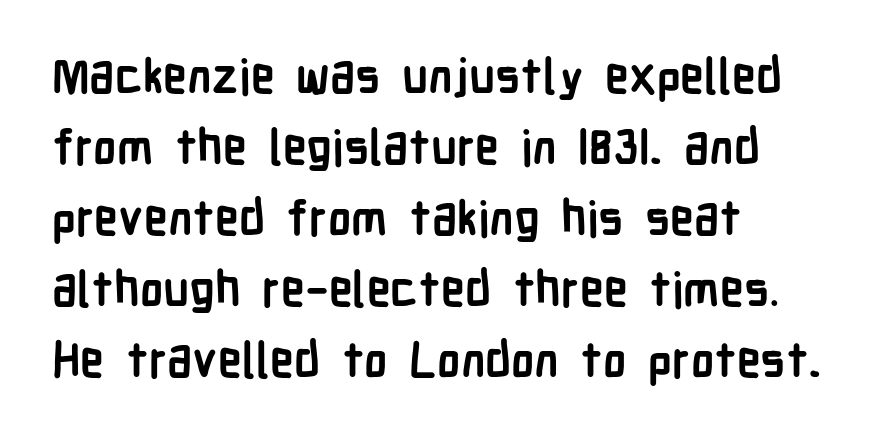
Q: Is the text bold? A: Yes.
Q: Is the text italic (slanted)? A: No, it is upright.
Q: Is the typeface a serif or a sans-serif typeface? A: Sans-serif.
Q: Is the text underlined? A: No.
Q: How is the paragraph aligned? A: Left-aligned.
Q: Is the spacing between letters normal or unusually wide? A: Normal.
Q: Is the spacing between lines tight, normal or loose? A: Normal.
Q: Width (condensed, normal, or wide)? A: Condensed.
Q: Stroke contrast? A: Low.
Q: x-height? A: Medium.
Q: Monospaced? A: No.
